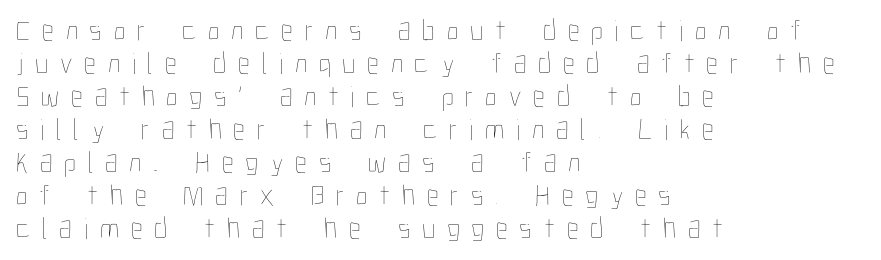
Q: Is the text bold? A: No.
Q: Is the text italic (slanted)? A: No, it is upright.
Q: Is the text underlined? A: No.
Q: How is the paragraph aligned? A: Left-aligned.
Q: Is the spacing between letters normal or unusually wide? A: Unusually wide.
Q: Is the spacing between lines tight, normal or loose? A: Tight.
Q: Width (condensed, normal, or wide)? A: Condensed.
Q: Stroke contrast? A: Low.
Q: x-height? A: Medium.
Q: Monospaced? A: No.
